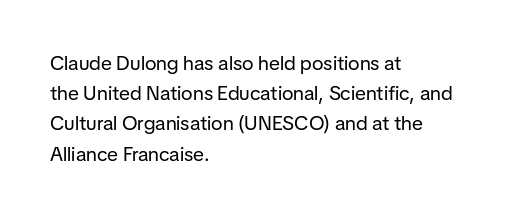
The image shows 20 px text type, upright; set left-aligned, normal line spacing (1.51x), normal letter spacing, not underlined.
